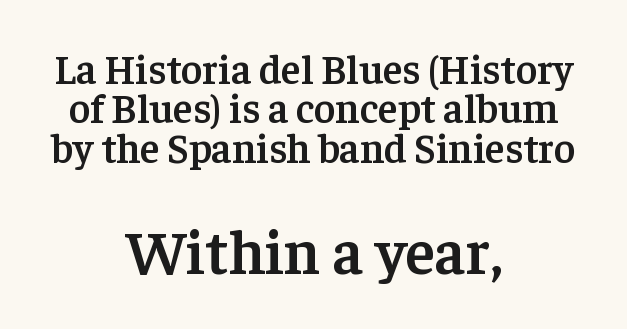
{"serif": "yes", "italic": "no", "bold": "semi", "weight": "semibold", "width": "normal", "stroke_contrast": "low", "x_height": "medium", "monospaced": "no", "underline": "no", "align": "center", "line_spacing": "tight", "line_spacing_ratio": 0.96, "letter_spacing": "normal", "letter_spacing_em": 0.0, "larger_block": "second", "size_ratio": 1.51, "glyph_px": 62}
